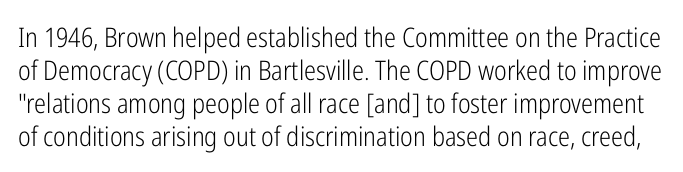
The letters stand upright; this is a roman face. Stroke thickness stays within the range of a standard reading face or lighter. Letter spacing: default. Letters rest on an invisible, unmarked baseline.
